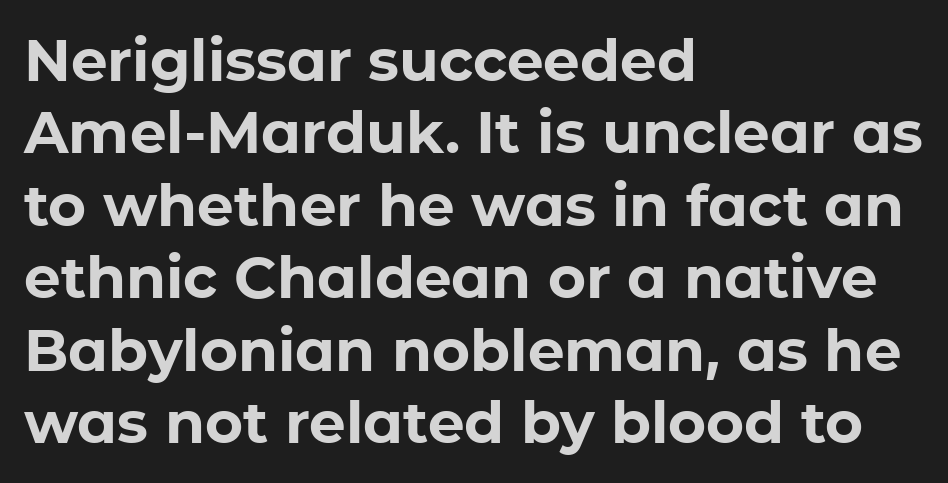
The image shows 58 px bold sans-serif type, upright; set left-aligned, normal line spacing (1.25x), normal letter spacing, not underlined; low stroke contrast and a medium x-height.
